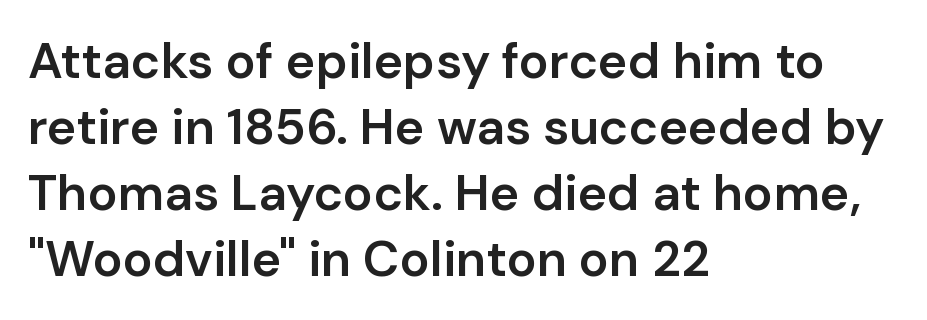
{"serif": "no", "italic": "no", "bold": "semi", "weight": "semibold", "width": "normal", "stroke_contrast": "low", "x_height": "medium", "monospaced": "no", "underline": "no", "align": "left", "line_spacing": "normal", "line_spacing_ratio": 1.32, "letter_spacing": "normal", "letter_spacing_em": 0.0, "glyph_px": 50}
